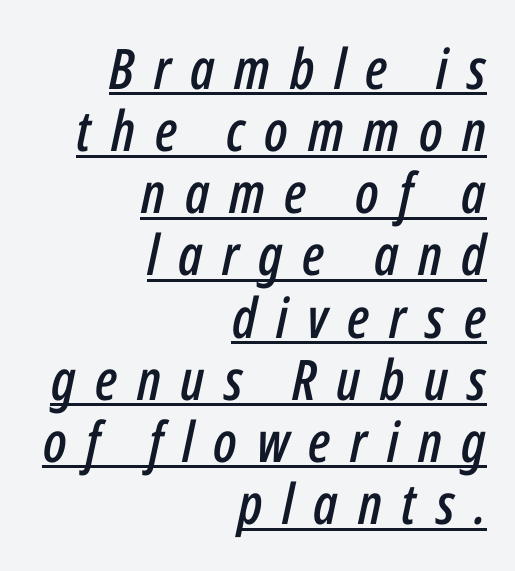
{"italic": "yes", "lean": "right", "slant_degrees": 12, "width": "condensed", "stroke_contrast": "low", "x_height": "medium", "monospaced": "no", "underline": "yes", "align": "right", "line_spacing": "tight", "line_spacing_ratio": 1.11, "letter_spacing": "wide", "letter_spacing_em": 0.35, "glyph_px": 56}
